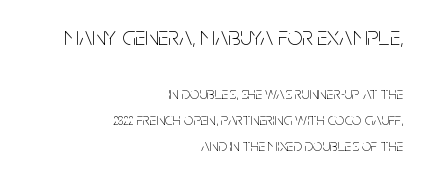
Every stem runs plumb, perpendicular to the baseline. Line endings align vertically; line beginnings do not. If you squint, the top block still reads clearly — it's the larger of the two. The horizontal fit of the characters is conventional and even. Descenders are the only things crossing below the line.
